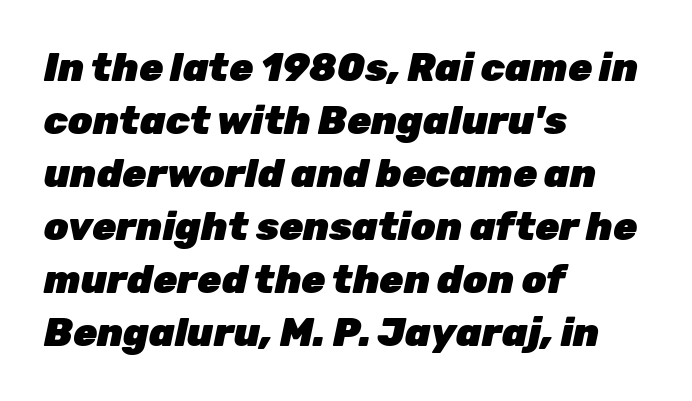
The image shows 39 px heavy type, italic (leaning right); set left-aligned, normal line spacing (1.36x), normal letter spacing, not underlined; low stroke contrast and a medium x-height.
